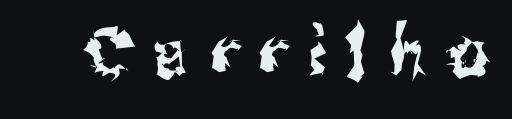
{"serif": "no", "italic": "no", "width": "condensed", "stroke_contrast": "medium", "x_height": "medium", "monospaced": "no", "underline": "no", "letter_spacing": "wide", "letter_spacing_em": 0.3, "glyph_px": 70}
